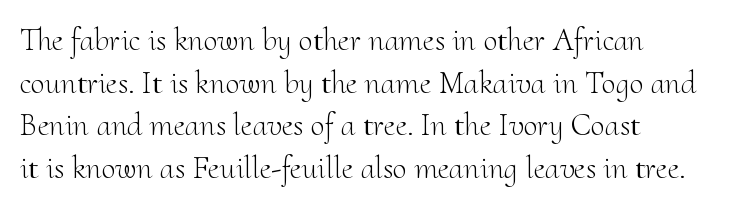
Leading: standard. The typography opts for an upright posture over an oblique one. The space directly below the letters is spotless. The letterforms sit at book weight or below. You could not count columns in this text — the font is proportionally spaced.
